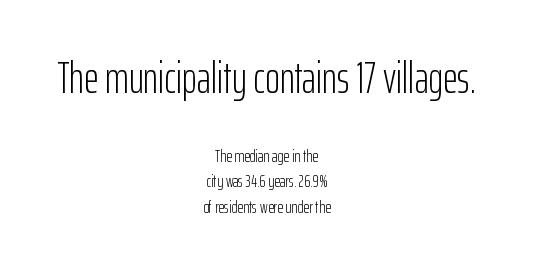
The image shows 45 px light, condensed sans-serif type, upright; set centered, normal line spacing (1.42x), normal letter spacing, not underlined; the first (top) block is 2.5x larger; low stroke contrast and a medium x-height.
